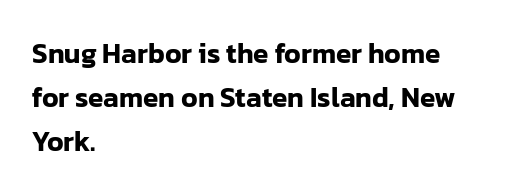
Q: Is the text italic (slanted)? A: No, it is upright.
Q: Is the typeface a serif or a sans-serif typeface? A: Sans-serif.
Q: Is the text underlined? A: No.
Q: How is the paragraph aligned? A: Left-aligned.
Q: Is the spacing between letters normal or unusually wide? A: Normal.
Q: Is the spacing between lines tight, normal or loose? A: Normal.
Q: Width (condensed, normal, or wide)? A: Normal.
Q: Stroke contrast? A: Low.
Q: x-height? A: Medium.
Q: Monospaced? A: No.
